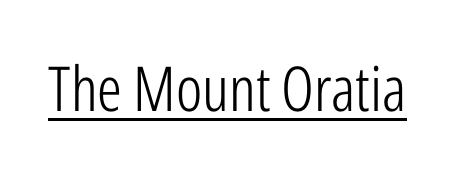
A rule runs beneath these lines of type. The cut favours lightness, reaching ordinary text weight at its darkest. Nothing unusual about the tracking: characters are spaced as the font intends. This is the regular roman posture of the typeface. Do the characters align in a grid? No, the font is proportional.
